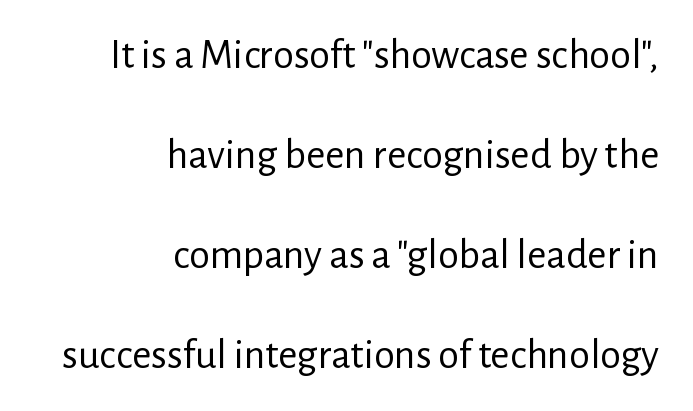
No word sits above an underline. You can tell from the bare stems that sans-serif type was used. Is this a heavy cut? Hardly; it is regular or lighter. Upright lettering throughout. This sample trades compactness for vertical openness between lines.
